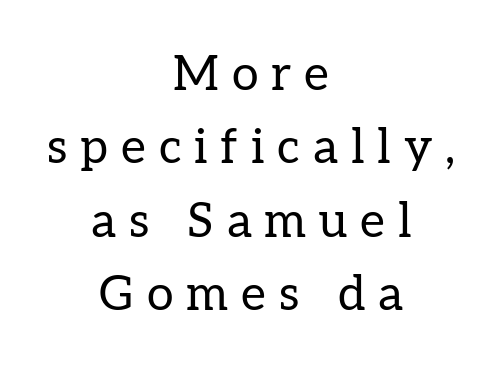
The image shows 48 px regular-weight serif type, upright; set centered, normal line spacing (1.53x), unusually wide letter spacing (+0.27 em), not underlined; low stroke contrast and a medium x-height.
